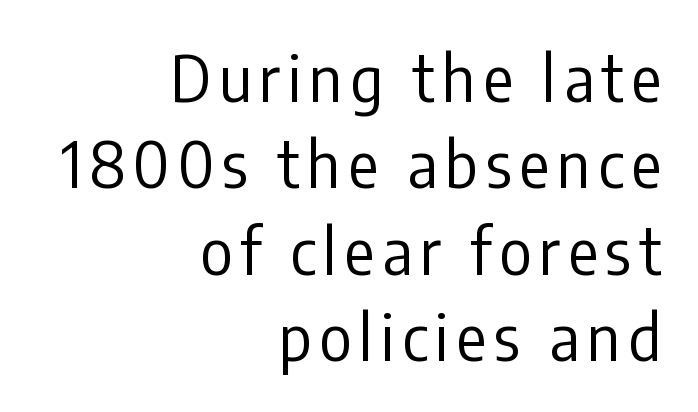
Q: Is the text bold? A: No.
Q: Is the text italic (slanted)? A: No, it is upright.
Q: Is the typeface a serif or a sans-serif typeface? A: Sans-serif.
Q: Is the text underlined? A: No.
Q: How is the paragraph aligned? A: Right-aligned.
Q: Is the spacing between lines tight, normal or loose? A: Normal.
Q: Width (condensed, normal, or wide)? A: Condensed.
Q: Stroke contrast? A: Low.
Q: x-height? A: Medium.
Q: Monospaced? A: No.
